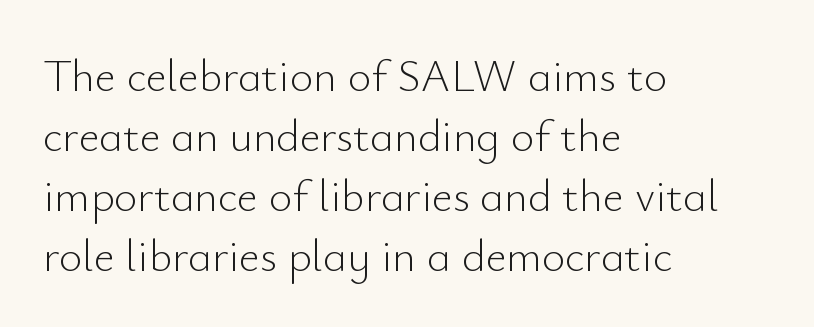
Q: Is the text bold? A: No.
Q: Is the text italic (slanted)? A: No, it is upright.
Q: Is the typeface a serif or a sans-serif typeface? A: Sans-serif.
Q: Is the text underlined? A: No.
Q: How is the paragraph aligned? A: Left-aligned.
Q: Is the spacing between letters normal or unusually wide? A: Normal.
Q: Is the spacing between lines tight, normal or loose? A: Normal.
Q: Width (condensed, normal, or wide)? A: Normal.
Q: Stroke contrast? A: Low.
Q: x-height? A: Small.
Q: Monospaced? A: No.
